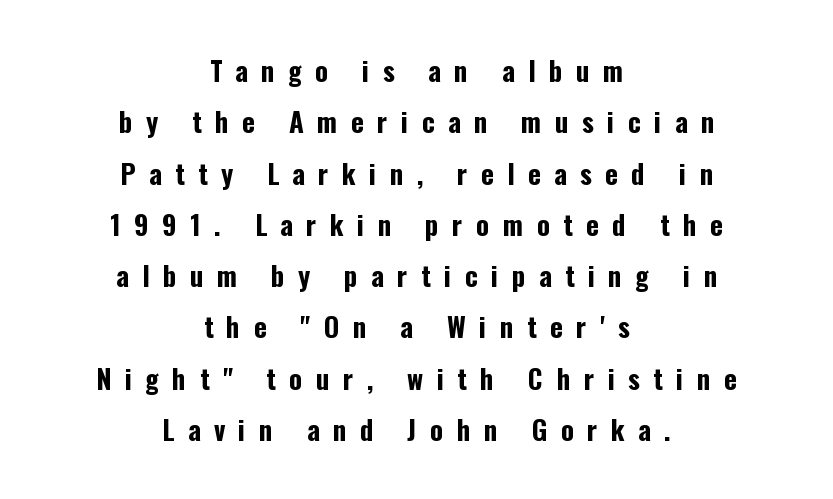
{"italic": "no", "bold": "yes", "underline": "no", "align": "center", "line_spacing": "loose", "line_spacing_ratio": 1.9, "letter_spacing": "wide", "letter_spacing_em": 0.5, "glyph_px": 27}
